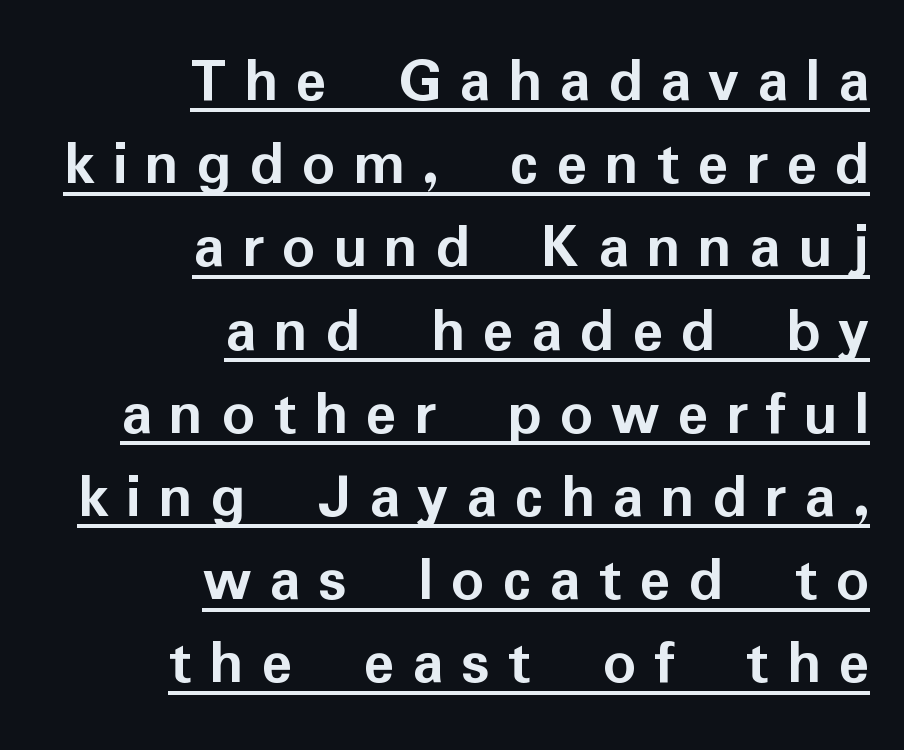
{"serif": "no", "italic": "no", "bold": "yes", "weight": "semibold", "width": "normal", "stroke_contrast": "low", "x_height": "medium", "monospaced": "no", "underline": "yes", "align": "right", "line_spacing": "normal", "line_spacing_ratio": 1.28, "letter_spacing": "wide", "letter_spacing_em": 0.27, "glyph_px": 65}
